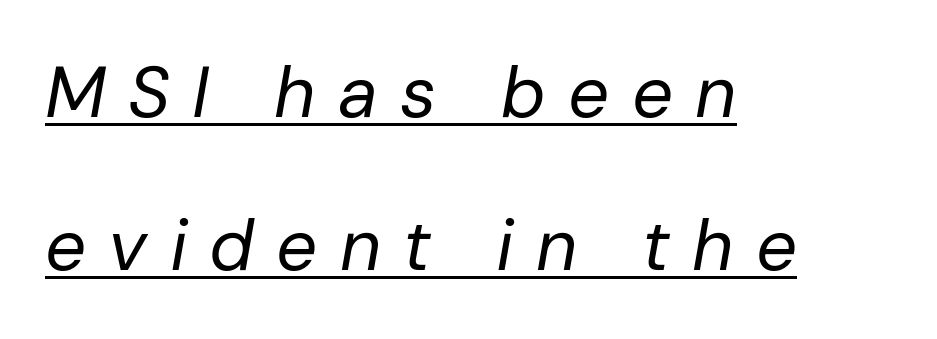
Q: Is the text bold? A: No.
Q: Is the text italic (slanted)? A: Yes, it leans right by about 10 degrees.
Q: Is the text underlined? A: Yes.
Q: How is the paragraph aligned? A: Left-aligned.
Q: Is the spacing between letters normal or unusually wide? A: Unusually wide.
Q: Is the spacing between lines tight, normal or loose? A: Loose.
Q: Width (condensed, normal, or wide)? A: Normal.
Q: Stroke contrast? A: Low.
Q: x-height? A: Medium.
Q: Monospaced? A: No.
